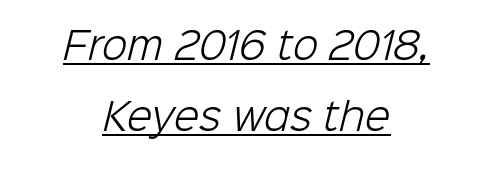
Q: Is the text bold? A: No.
Q: Is the typeface a serif or a sans-serif typeface? A: Sans-serif.
Q: Is the text underlined? A: Yes.
Q: How is the paragraph aligned? A: Centered.
Q: Is the spacing between letters normal or unusually wide? A: Normal.
Q: Is the spacing between lines tight, normal or loose? A: Loose.
Q: Width (condensed, normal, or wide)? A: Normal.
Q: Stroke contrast? A: Low.
Q: x-height? A: Medium.
Q: Monospaced? A: No.
